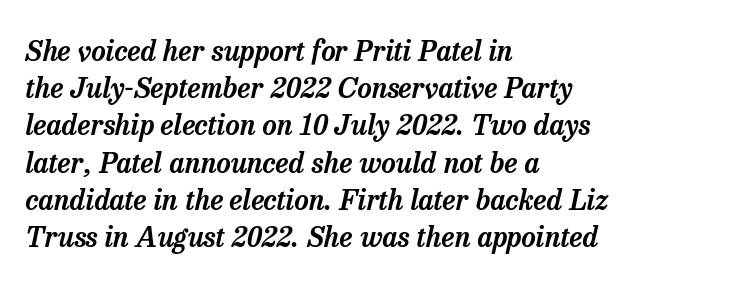
The image shows 28 px serif type, italic (leaning right); set left-aligned, normal line spacing (1.33x), normal letter spacing, not underlined; low stroke contrast and a medium x-height.
